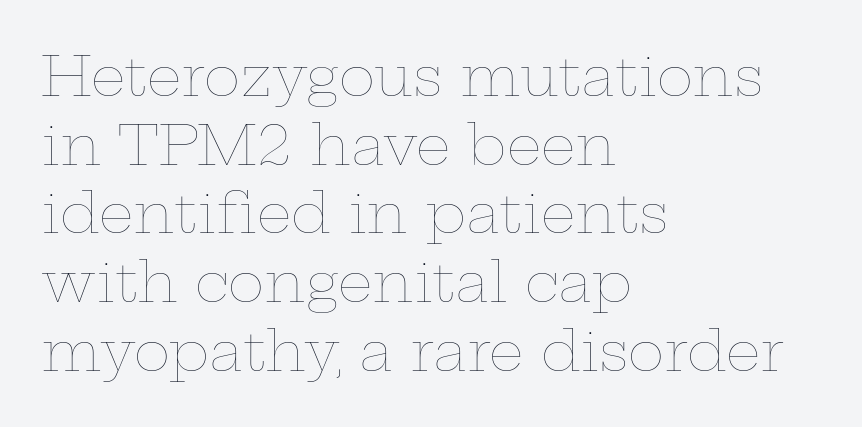
The image shows 55 px thin, wide type, upright; set left-aligned, normal line spacing (1.25x), normal letter spacing, not underlined; low stroke contrast and a medium x-height.
